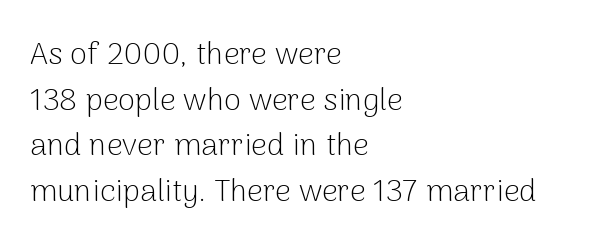
{"serif": "no", "italic": "no", "bold": "no", "weight": "light", "width": "normal", "stroke_contrast": "low", "x_height": "medium", "monospaced": "no", "underline": "no", "align": "left", "line_spacing": "normal", "line_spacing_ratio": 1.47, "letter_spacing": "normal", "letter_spacing_em": 0.0, "glyph_px": 31}
